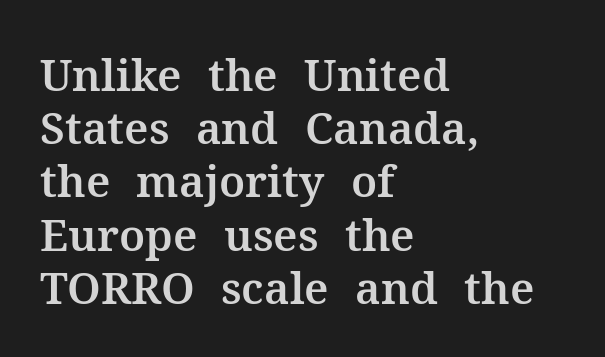
Q: Is the text italic (slanted)? A: No, it is upright.
Q: Is the typeface a serif or a sans-serif typeface? A: Serif.
Q: Is the text underlined? A: No.
Q: How is the paragraph aligned? A: Left-aligned.
Q: Is the spacing between letters normal or unusually wide? A: Normal.
Q: Width (condensed, normal, or wide)? A: Normal.
Q: Stroke contrast? A: Medium.
Q: x-height? A: Medium.
Q: Monospaced? A: No.
